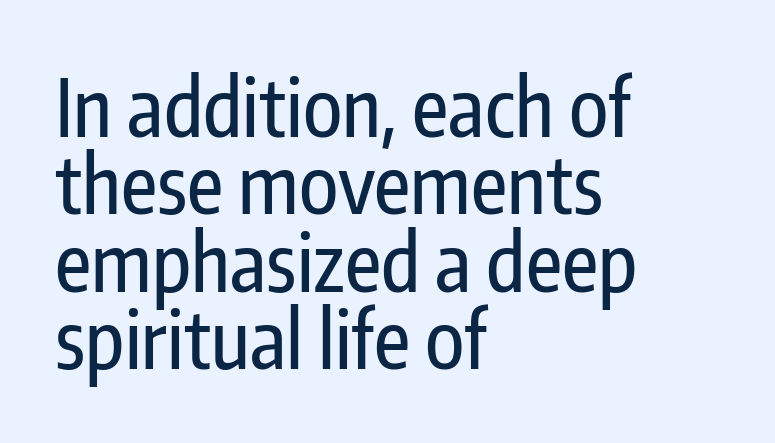
The image shows 79 px condensed sans-serif type, upright; set left-aligned, tight line spacing (0.98x), normal letter spacing, not underlined; low stroke contrast and a medium x-height.
